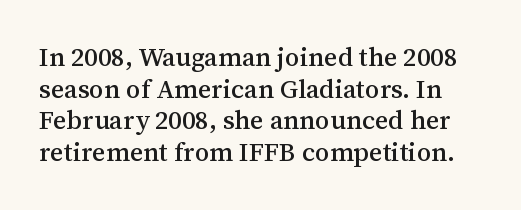
Q: Is the text italic (slanted)? A: No, it is upright.
Q: Is the text underlined? A: No.
Q: Is the spacing between letters normal or unusually wide? A: Normal.
